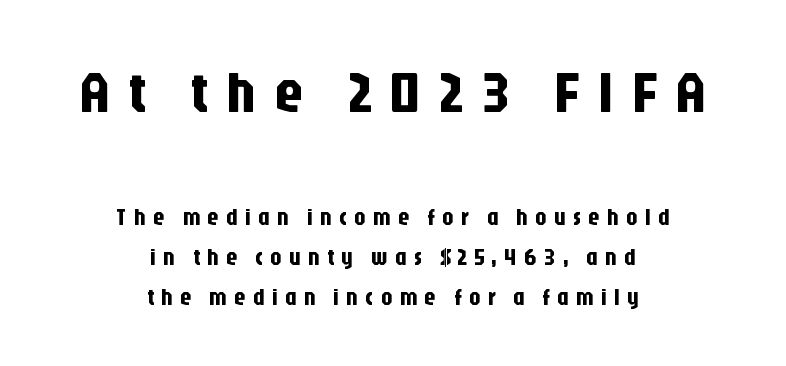
Q: Is the text italic (slanted)? A: No, it is upright.
Q: Is the typeface a serif or a sans-serif typeface? A: Sans-serif.
Q: Is the text underlined? A: No.
Q: How is the paragraph aligned? A: Centered.
Q: Is the spacing between letters normal or unusually wide? A: Unusually wide.
Q: Which block of text is set in a larger size, the first (top) or the second (bottom)? A: The first (top) one.
Q: Width (condensed, normal, or wide)? A: Condensed.
Q: Stroke contrast? A: Low.
Q: x-height? A: Large.
Q: Monospaced? A: No.
